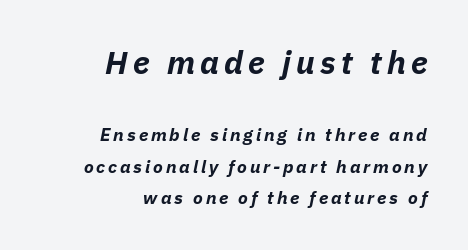
Q: Is the text bold? A: Yes.
Q: Is the text italic (slanted)? A: Yes, it leans right by about 11 degrees.
Q: Is the text underlined? A: No.
Q: How is the paragraph aligned? A: Right-aligned.
Q: Which block of text is set in a larger size, the first (top) or the second (bottom)? A: The first (top) one.
Q: Width (condensed, normal, or wide)? A: Normal.
Q: Stroke contrast? A: Low.
Q: x-height? A: Medium.
Q: Monospaced? A: No.
